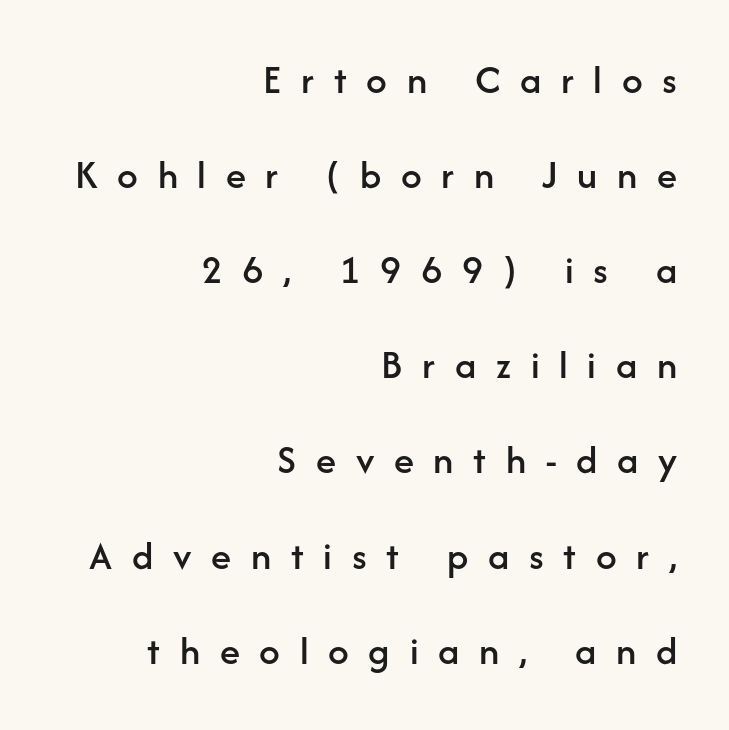
Q: Is the text italic (slanted)? A: No, it is upright.
Q: Is the typeface a serif or a sans-serif typeface? A: Sans-serif.
Q: Is the text underlined? A: No.
Q: How is the paragraph aligned? A: Right-aligned.
Q: Is the spacing between letters normal or unusually wide? A: Unusually wide.
Q: Is the spacing between lines tight, normal or loose? A: Loose.
Q: Width (condensed, normal, or wide)? A: Normal.
Q: Stroke contrast? A: Low.
Q: x-height? A: Medium.
Q: Monospaced? A: No.
